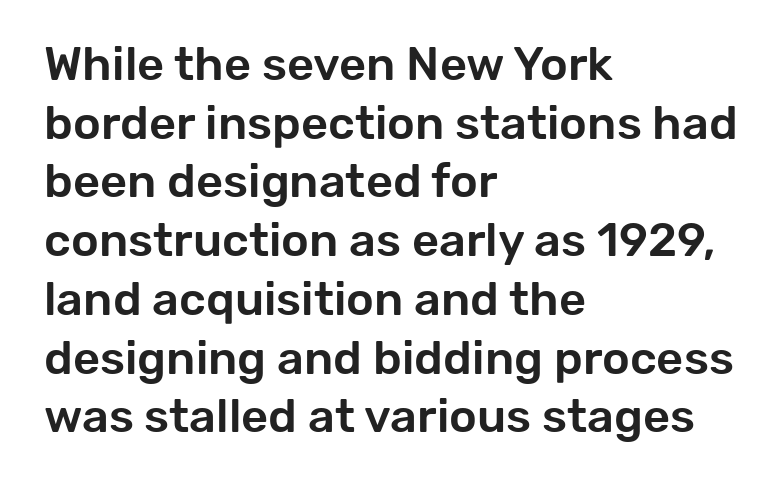
{"serif": "no", "italic": "no", "width": "normal", "stroke_contrast": "low", "x_height": "medium", "monospaced": "no", "underline": "no", "align": "left", "line_spacing": "normal", "line_spacing_ratio": 1.25, "letter_spacing": "normal", "letter_spacing_em": 0.0, "glyph_px": 47}
